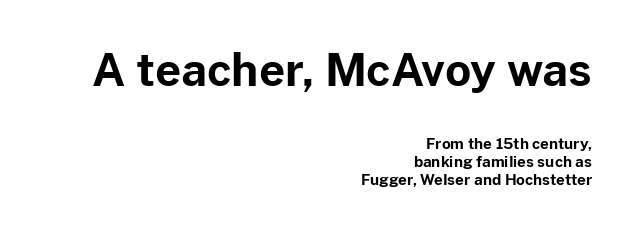
Does the bottom block carry the larger type? No, the top block does. Unlike italic type, these characters show no tilt at all. Compared with a flush-left layout, this one pins lines to the opposite, right side. Caption: standard tracking, unaltered. Words float on clear page, feet unadorned.
